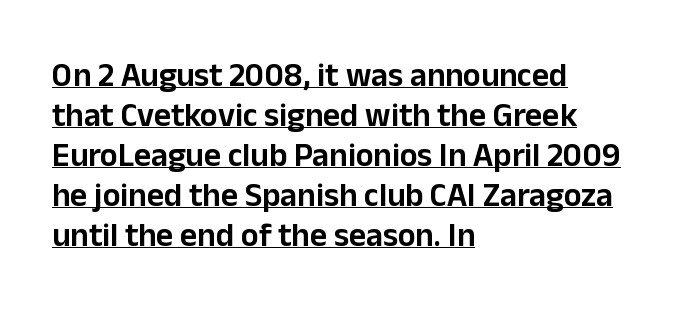
Q: Is the text italic (slanted)? A: No, it is upright.
Q: Is the typeface a serif or a sans-serif typeface? A: Sans-serif.
Q: Is the text underlined? A: Yes.
Q: How is the paragraph aligned? A: Left-aligned.
Q: Is the spacing between letters normal or unusually wide? A: Normal.
Q: Width (condensed, normal, or wide)? A: Normal.
Q: Stroke contrast? A: Low.
Q: x-height? A: Medium.
Q: Monospaced? A: No.
